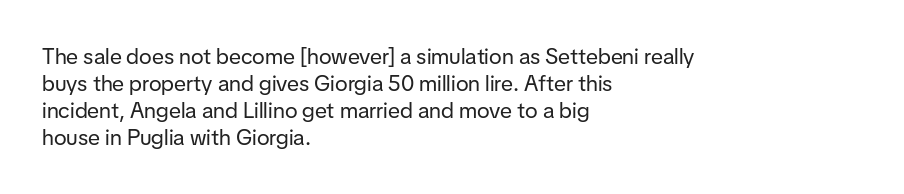
Honestly, the letter spacing is just normal — you wouldn't notice it. A student would call this left alignment; a typographer would say flush left, rag right. The font sits on the lighter half of the weight spectrum, regular included. Just letters on the line, the space beneath them empty.
